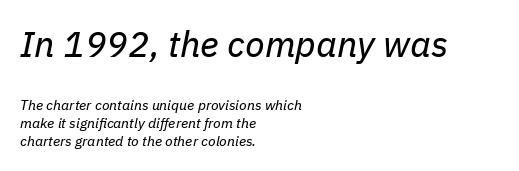
Is there much room between lines? A standard amount, neither cramped nor airy. The letterforms sit shoulder to shoulder at normal distance. Every character sits at an angle, as italics do. Weight: not bold — regular or lighter. Size hierarchy here favors the leading block over the trailing one. A bare baseline throughout the passage.
